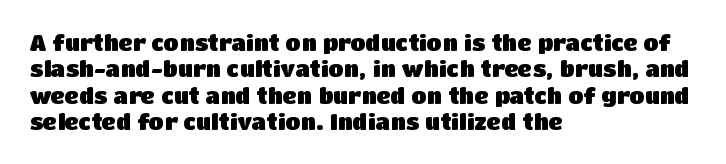
The image shows 22 px bold type, upright; set left-aligned, line spacing 1.2x, normal letter spacing, not underlined.
